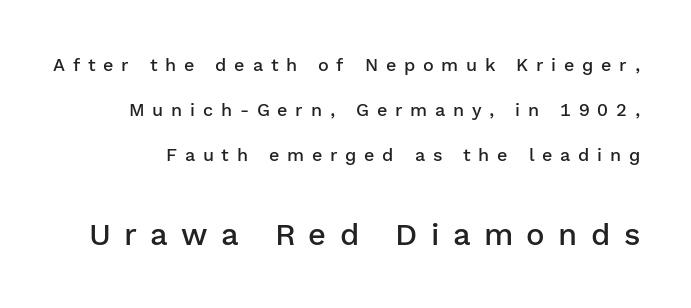
The image shows 31 px semibold sans-serif type, upright; set loose line spacing (2.49x), unusually wide letter spacing (+0.43 em), not underlined; the second (bottom) block is 1.72x larger; low stroke contrast and a medium x-height.
